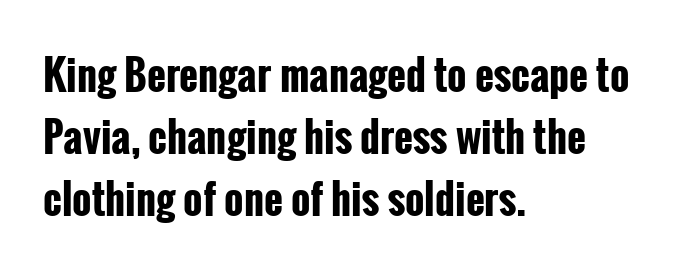
The image shows 41 px bold, condensed sans-serif type, upright; set left-aligned, normal line spacing (1.51x), normal letter spacing, not underlined; low stroke contrast and a medium x-height.
